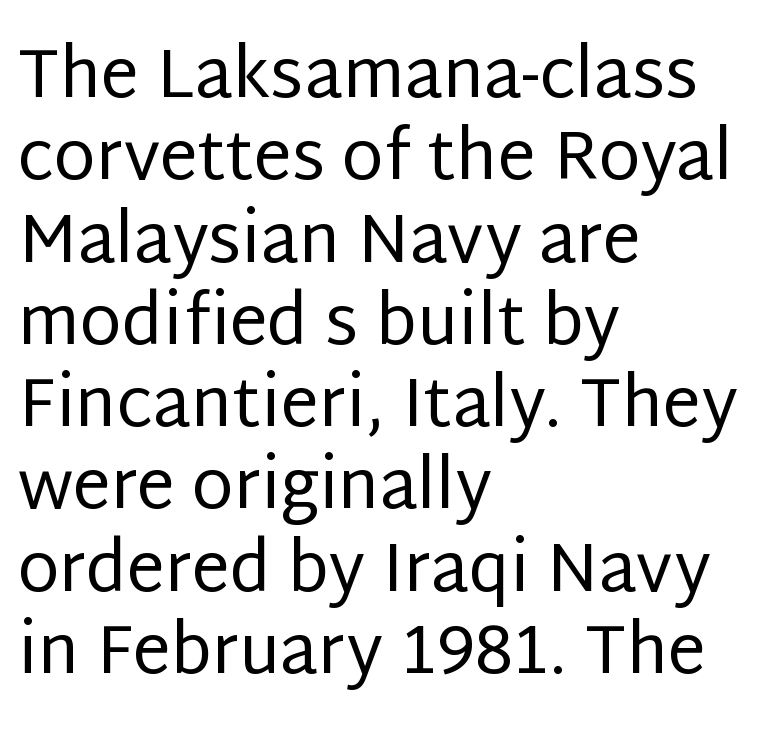
{"serif": "no", "italic": "no", "bold": "no", "weight": "regular", "width": "normal", "stroke_contrast": "low", "x_height": "large", "monospaced": "no", "underline": "no", "align": "left", "line_spacing_ratio": 1.21, "letter_spacing": "normal", "letter_spacing_em": 0.0, "glyph_px": 68}
